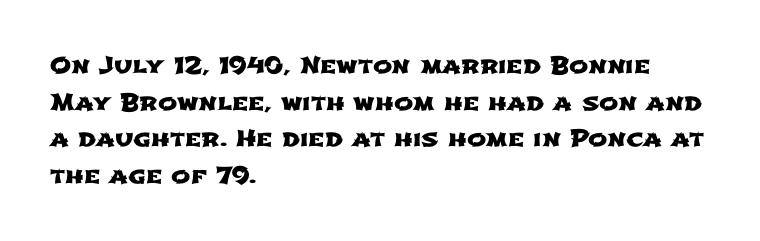
Caption: multi-line text, flush left, ragged right. Only glyphs here, with clear space below each row. Vertically, the passage feels balanced, rows spaced as you'd expect. Here the glyphs are tracked normally, forming tight word shapes.
